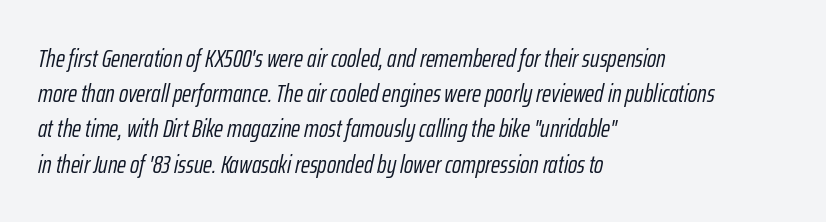
The image shows 25 px text type, italic (leaning right); set left-aligned, normal line spacing (1.41x), normal letter spacing, not underlined.
